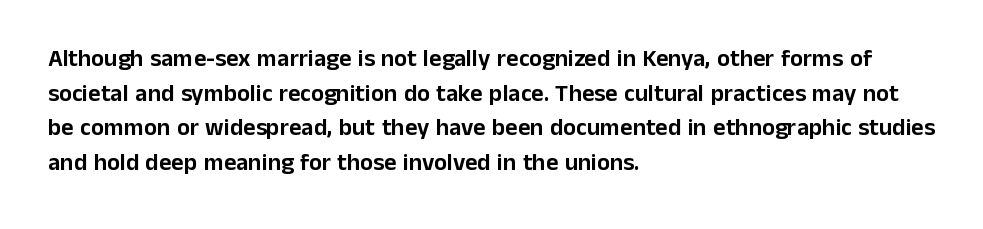
{"italic": "no", "underline": "no", "align": "left", "line_spacing": "normal", "line_spacing_ratio": 1.44, "letter_spacing": "normal", "letter_spacing_em": 0.0, "glyph_px": 24}
